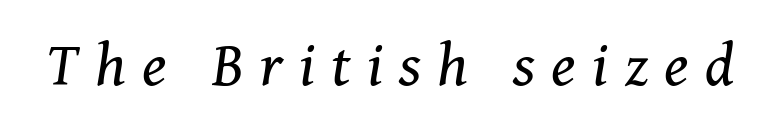
{"serif": "yes", "italic": "yes", "lean": "right", "slant_degrees": 8, "bold": "no", "weight": "regular", "width": "normal", "stroke_contrast": "medium", "x_height": "medium", "monospaced": "no", "underline": "no", "letter_spacing": "wide", "letter_spacing_em": 0.27, "glyph_px": 61}
